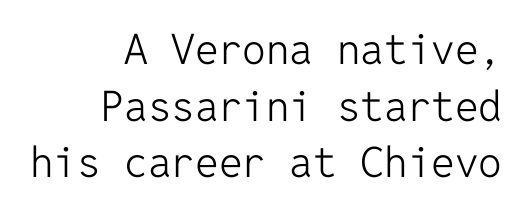
The image shows 42 px light sans-serif type, upright, monospaced; set right-aligned, normal line spacing (1.35x), normal letter spacing, not underlined; low stroke contrast and a medium x-height.
